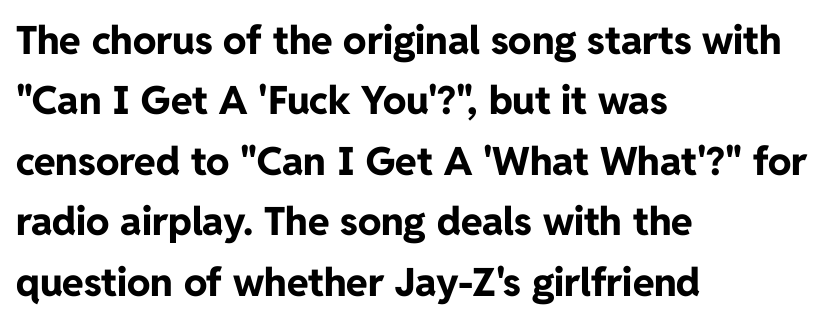
{"serif": "no", "italic": "no", "bold": "yes", "weight": "bold", "width": "normal", "stroke_contrast": "low", "x_height": "medium", "monospaced": "no", "underline": "no", "align": "left", "line_spacing": "normal", "line_spacing_ratio": 1.55, "letter_spacing": "normal", "letter_spacing_em": 0.0, "glyph_px": 39}
